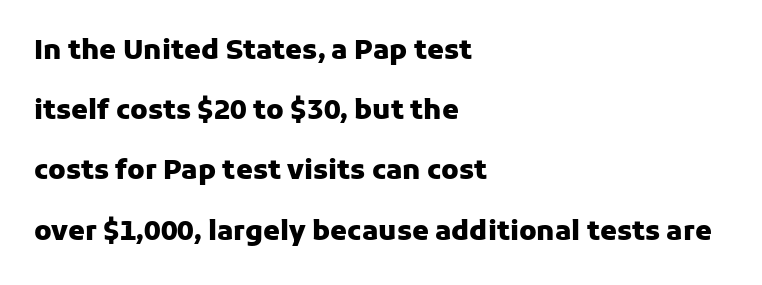
{"italic": "no", "bold": "yes", "underline": "no", "align": "left", "line_spacing": "loose", "line_spacing_ratio": 2.23, "letter_spacing": "normal", "letter_spacing_em": 0.0, "glyph_px": 27}
